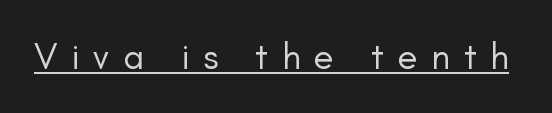
{"serif": "no", "italic": "no", "bold": "no", "weight": "regular", "width": "normal", "stroke_contrast": "low", "x_height": "small", "monospaced": "no", "underline": "yes", "letter_spacing": "wide", "letter_spacing_em": 0.37, "glyph_px": 37}
